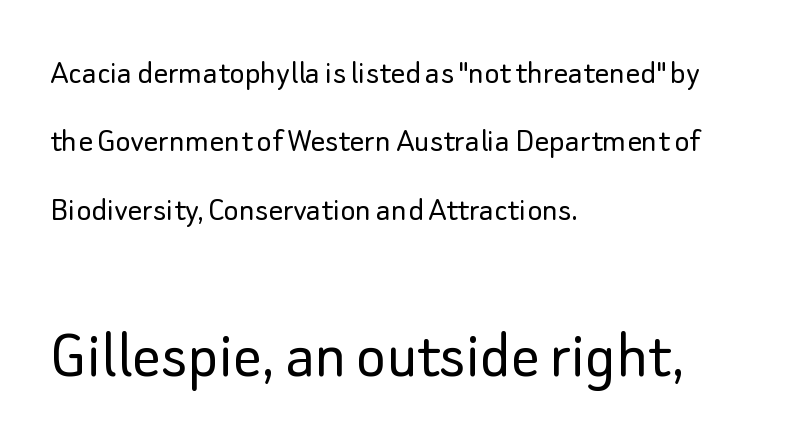
Q: Is the text bold? A: No.
Q: Is the text italic (slanted)? A: No, it is upright.
Q: Is the typeface a serif or a sans-serif typeface? A: Sans-serif.
Q: Is the text underlined? A: No.
Q: How is the paragraph aligned? A: Left-aligned.
Q: Is the spacing between letters normal or unusually wide? A: Normal.
Q: Is the spacing between lines tight, normal or loose? A: Loose.
Q: Which block of text is set in a larger size, the first (top) or the second (bottom)? A: The second (bottom) one.
Q: Width (condensed, normal, or wide)? A: Normal.
Q: Stroke contrast? A: Low.
Q: x-height? A: Small.
Q: Monospaced? A: No.
